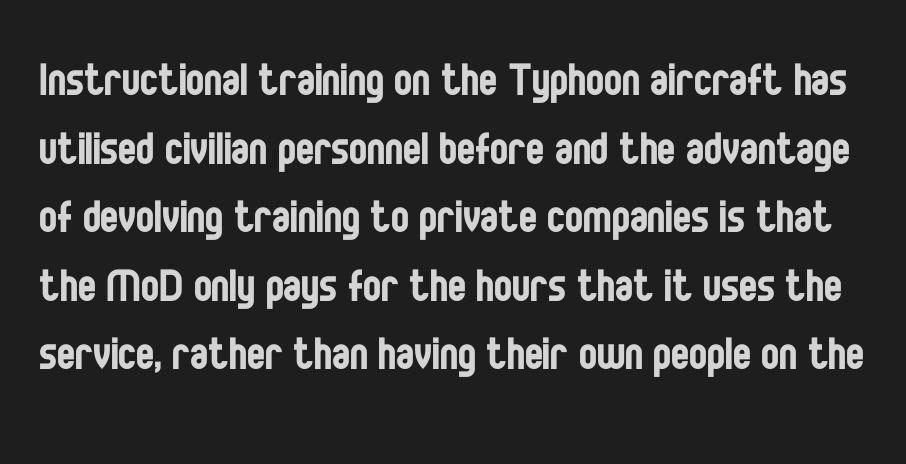
Tracking value appears to be zero — textbook default spacing. Typographically, this falls in the sans-serif category. These glyphs show unthickened strokes, regular width or finer. The space directly below the letters is spotless. Each letter keeps its own natural width here, so spacing adapts to shape.
